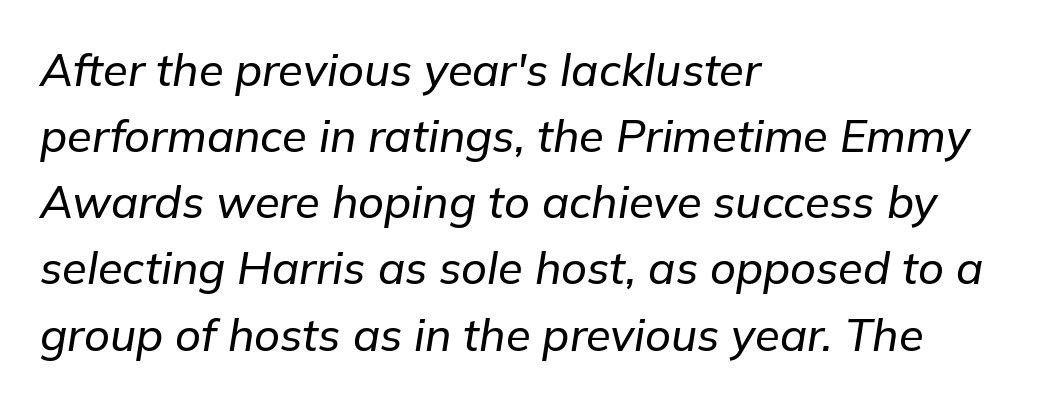
{"italic": "yes", "lean": "right", "slant_degrees": 9, "width": "normal", "stroke_contrast": "low", "x_height": "medium", "monospaced": "no", "underline": "no", "align": "left", "line_spacing": "normal", "line_spacing_ratio": 1.47, "letter_spacing": "normal", "letter_spacing_em": 0.0, "glyph_px": 45}
